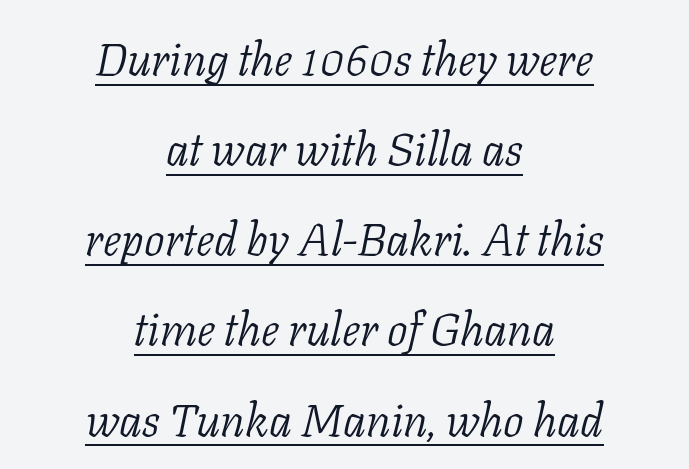
Q: Is the text bold? A: No.
Q: Is the text italic (slanted)? A: Yes, it leans right by about 11 degrees.
Q: Is the typeface a serif or a sans-serif typeface? A: Serif.
Q: Is the text underlined? A: Yes.
Q: How is the paragraph aligned? A: Centered.
Q: Is the spacing between letters normal or unusually wide? A: Normal.
Q: Is the spacing between lines tight, normal or loose? A: Loose.
Q: Width (condensed, normal, or wide)? A: Normal.
Q: Stroke contrast? A: Low.
Q: x-height? A: Medium.
Q: Monospaced? A: No.
